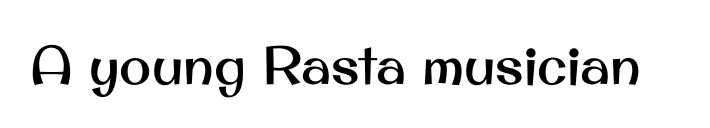
The image shows 54 px sans-serif type, upright; set normal letter spacing, not underlined; medium stroke contrast and a small x-height.
